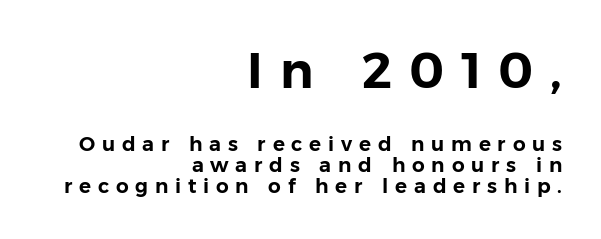
Tracking value appears strongly positive — letters spread wide. The face used here is proportionally spaced, like ordinary book or web type. Reading down the column, the eye jumps only a short way to each next line. The rendering shrinks the type as you move from the upper chunk to the lower.
